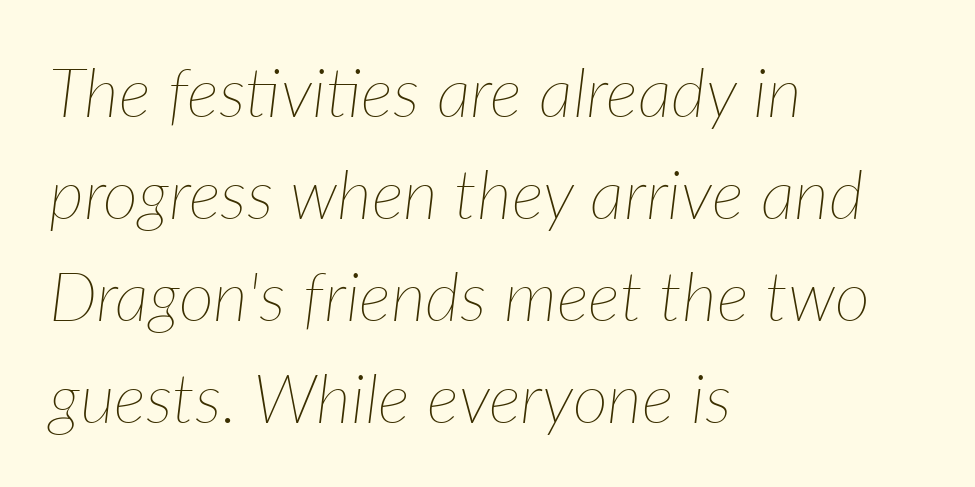
Q: Is the text bold? A: No.
Q: Is the text italic (slanted)? A: Yes, it leans right by about 7 degrees.
Q: Is the text underlined? A: No.
Q: How is the paragraph aligned? A: Left-aligned.
Q: Is the spacing between letters normal or unusually wide? A: Normal.
Q: Is the spacing between lines tight, normal or loose? A: Normal.
Q: Width (condensed, normal, or wide)? A: Normal.
Q: Stroke contrast? A: Low.
Q: x-height? A: Medium.
Q: Monospaced? A: No.
